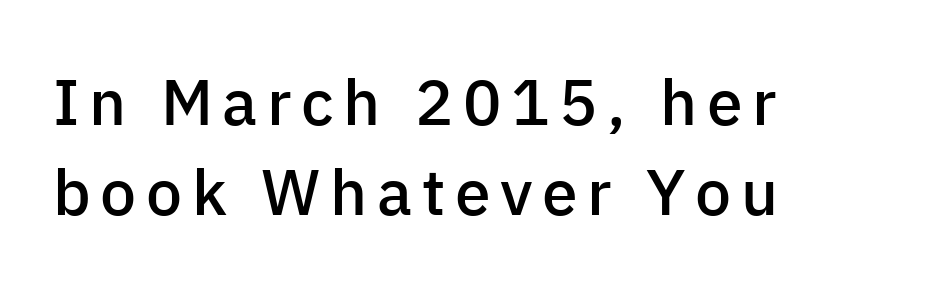
{"serif": "no", "italic": "no", "bold": "semi", "weight": "semibold", "width": "normal", "stroke_contrast": "low", "x_height": "medium", "monospaced": "no", "underline": "no", "align": "left", "line_spacing": "normal", "line_spacing_ratio": 1.4, "glyph_px": 64}
